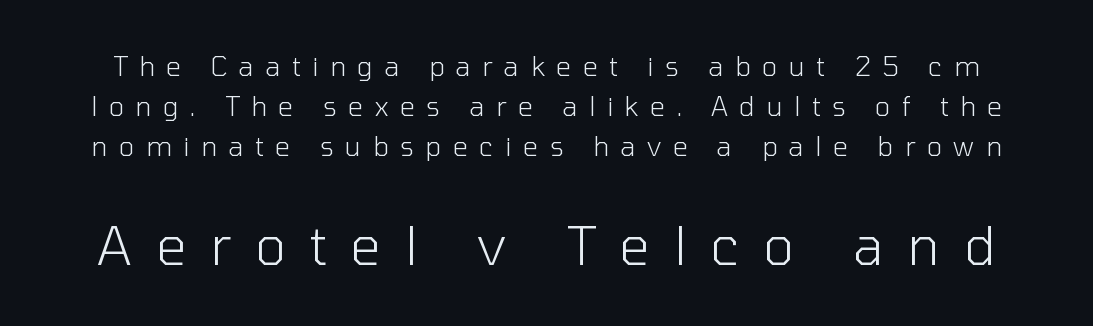
The letters carry no serifs — their stems end cleanly without finishing strokes. Anything drawn beneath the words? Only blank space. Type size steps up from the first block to the second. A typesetter would mark this as roman, not italic. Here the designer chose a conventional face with non-uniform glyph widths. Unbolded letterforms with no extra heft.
